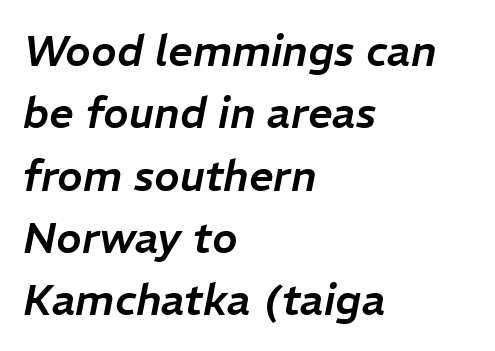
The image shows 43 px text type, italic (leaning right); set left-aligned, normal line spacing (1.45x), normal letter spacing, not underlined; low stroke contrast and a medium x-height.
